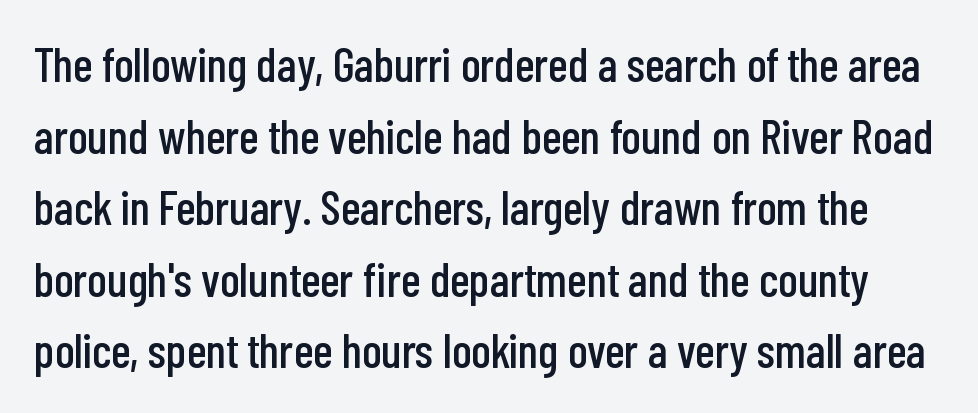
The image shows 48 px condensed sans-serif type, upright; set normal line spacing (1.49x), normal letter spacing, not underlined; low stroke contrast and a medium x-height.
